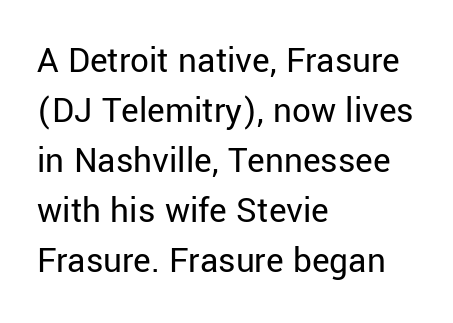
This sample uses plain, unmodified letter spacing. A typesetter would label this face a sans. Any mark beneath the type? The region is blank. Each letter keeps its own natural width here, so spacing adapts to shape.
